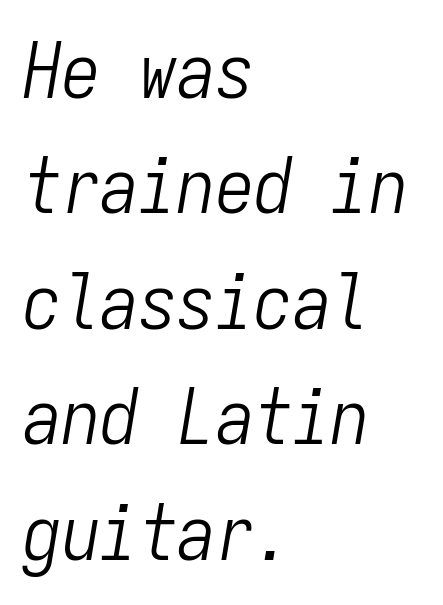
The image shows 77 px light, condensed type, italic (leaning right), monospaced; set left-aligned, normal line spacing (1.5x), normal letter spacing, not underlined; low stroke contrast and a medium x-height.
